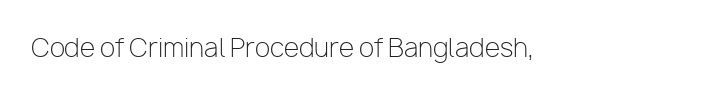
Q: Is the text bold? A: No.
Q: Is the text italic (slanted)? A: No, it is upright.
Q: Is the text underlined? A: No.
Q: Is the spacing between letters normal or unusually wide? A: Normal.
